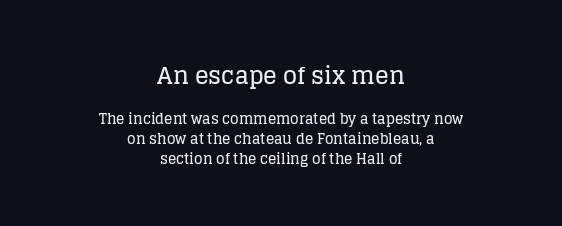
{"italic": "no", "underline": "no", "align": "center", "line_spacing": "normal", "line_spacing_ratio": 1.44, "letter_spacing": "normal", "letter_spacing_em": 0.0, "larger_block": "first", "size_ratio": 1.64, "glyph_px": 23}
